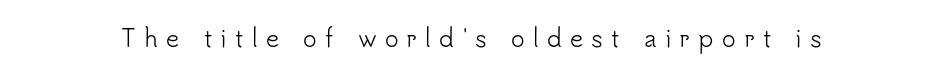
Compared with a typical body face, this is equally light or lighter still. Descenders hang freely into open space. Between one letter and the next there's a generous, obvious gap. When letters stand straight like this, we call the style roman or upright.
